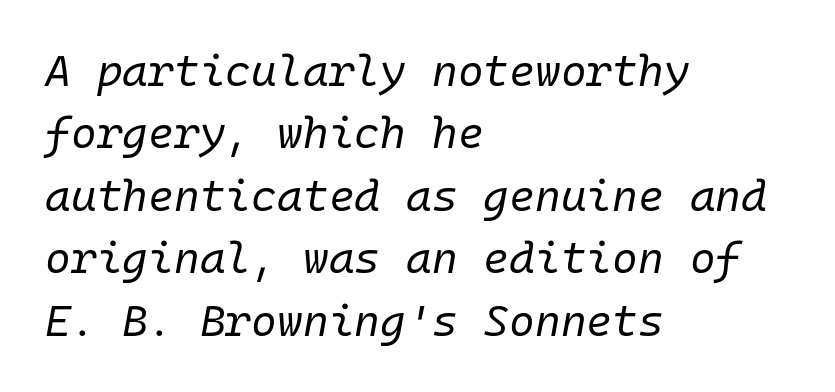
Do the characters align in a grid? Yes, the font is monospaced. Each row of text sits above clean, open space. One-word summary of the alignment: left. You could call the tracking neutral — neither tight nor loose. The axis of the letterforms is tilted away from vertical. Line spacing here is normal.
